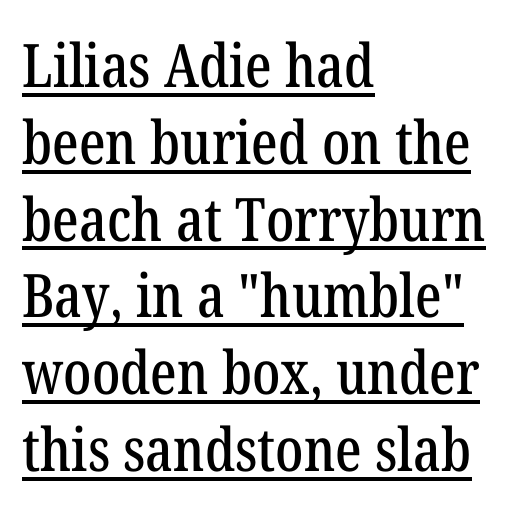
{"serif": "yes", "italic": "no", "width": "condensed", "stroke_contrast": "low", "x_height": "medium", "monospaced": "no", "underline": "yes", "align": "left", "line_spacing": "normal", "line_spacing_ratio": 1.28, "letter_spacing": "normal", "letter_spacing_em": 0.0, "glyph_px": 60}
